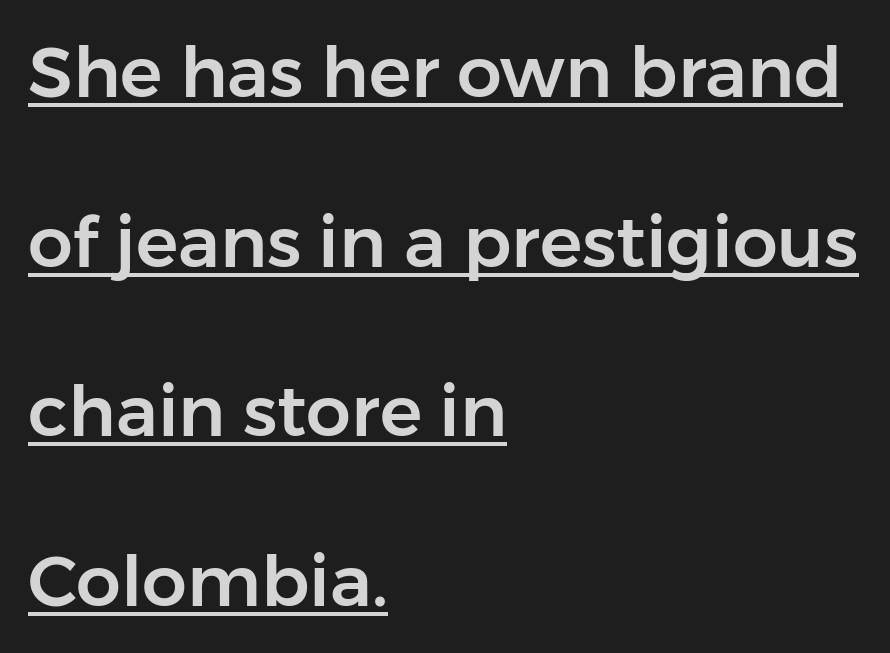
Q: Is the text italic (slanted)? A: No, it is upright.
Q: Is the typeface a serif or a sans-serif typeface? A: Sans-serif.
Q: Is the text underlined? A: Yes.
Q: How is the paragraph aligned? A: Left-aligned.
Q: Is the spacing between letters normal or unusually wide? A: Normal.
Q: Is the spacing between lines tight, normal or loose? A: Loose.
Q: Width (condensed, normal, or wide)? A: Normal.
Q: Stroke contrast? A: Low.
Q: x-height? A: Medium.
Q: Monospaced? A: No.
